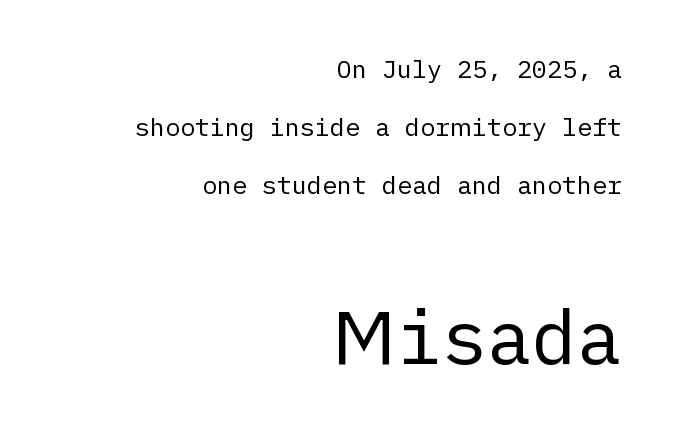
{"serif": "no", "italic": "no", "bold": "no", "weight": "regular", "width": "normal", "stroke_contrast": "low", "x_height": "medium", "underline": "no", "align": "right", "line_spacing": "loose", "line_spacing_ratio": 2.33, "letter_spacing": "normal", "letter_spacing_em": 0.0, "larger_block": "second", "size_ratio": 3.0, "glyph_px": 75}
